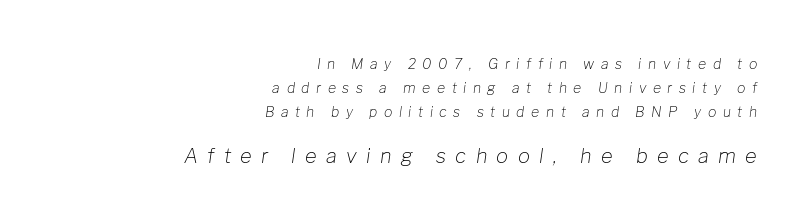
The image shows 20 px text type, italic (leaning right); set right-aligned, line spacing 1.71x, unusually wide letter spacing (+0.47 em), not underlined; the second (bottom) block is 1.43x larger.
